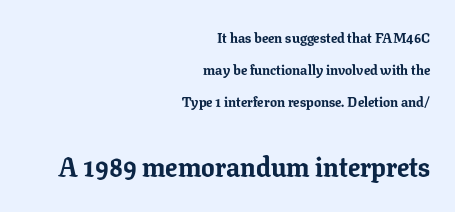
Each new line begins a long way beneath the previous one. The emphasis by scale lands on block number two, below. Lines of text with bare space underneath. The letters are bold, with thick, heavy strokes. Posture: vertical.
